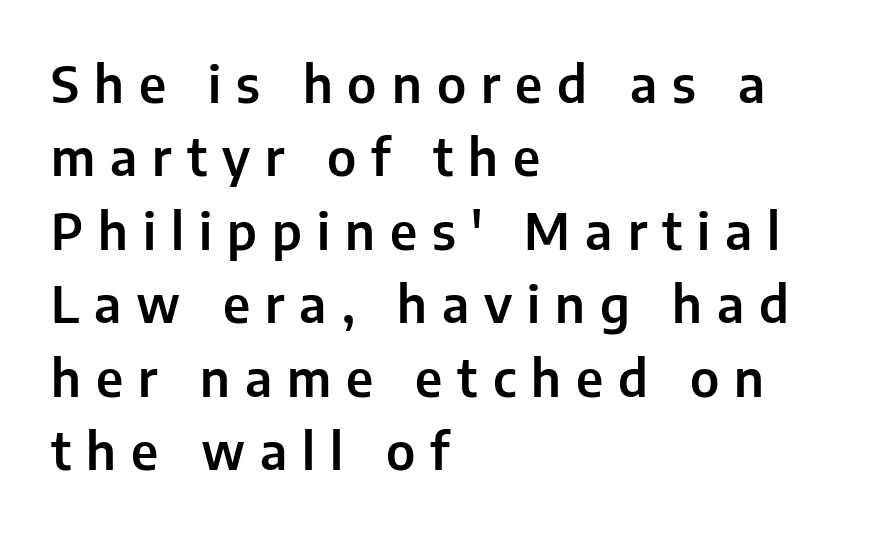
{"serif": "no", "italic": "no", "width": "normal", "stroke_contrast": "low", "x_height": "medium", "monospaced": "no", "underline": "no", "align": "left", "line_spacing": "normal", "line_spacing_ratio": 1.47, "letter_spacing": "wide", "letter_spacing_em": 0.3, "glyph_px": 50}
